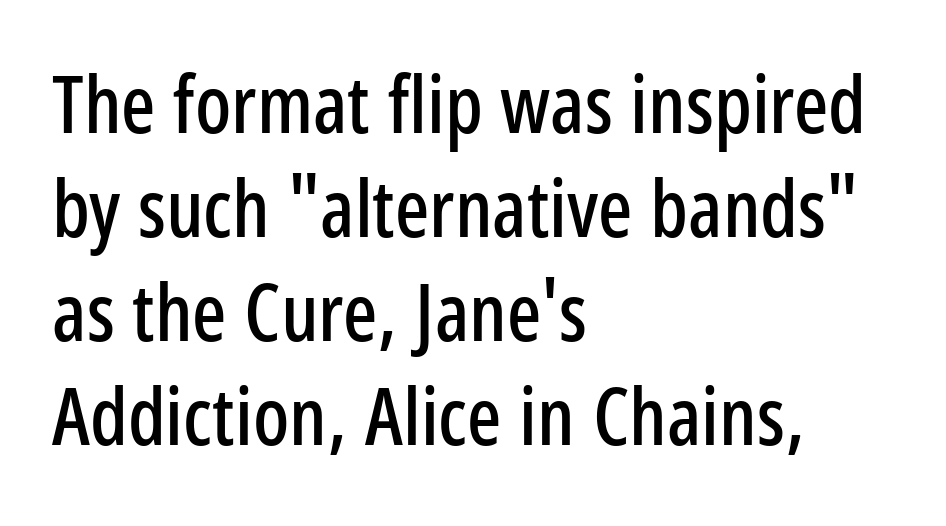
The image shows 80 px condensed sans-serif type, upright; set left-aligned, normal line spacing (1.3x), normal letter spacing, not underlined; low stroke contrast and a medium x-height.
